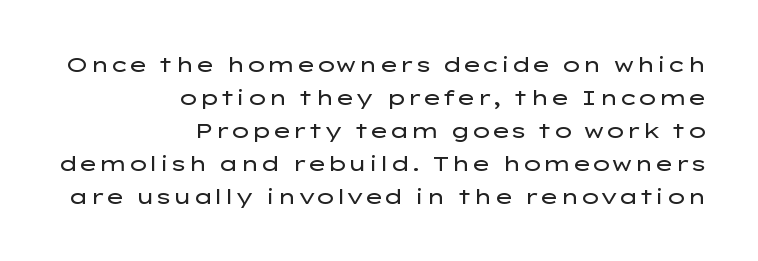
{"italic": "no", "bold": "no", "underline": "no", "align": "right", "line_spacing": "normal", "line_spacing_ratio": 1.57, "letter_spacing": "normal", "letter_spacing_em": 0.0, "glyph_px": 21}
